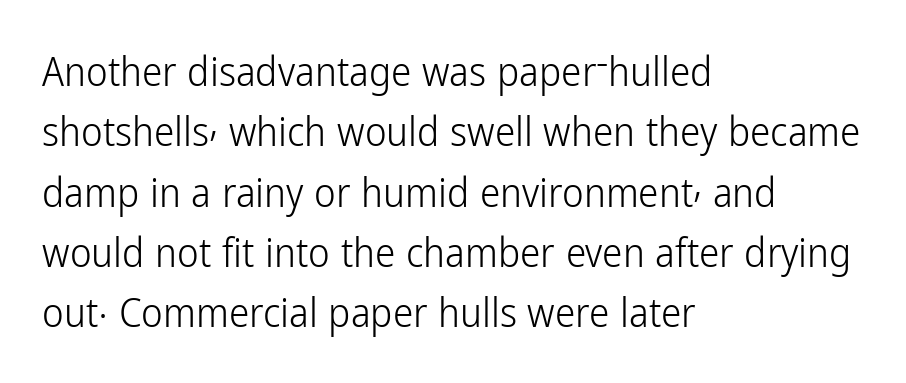
The typeface chosen for these lines omits serifs. Leftover space on each line is placed entirely after the last word. Is there any slant? The stems are plumb. The foot of each line stays bare and open. Weight: in the light-to-regular range. Horizontal bands of white between lines are of average thickness.
